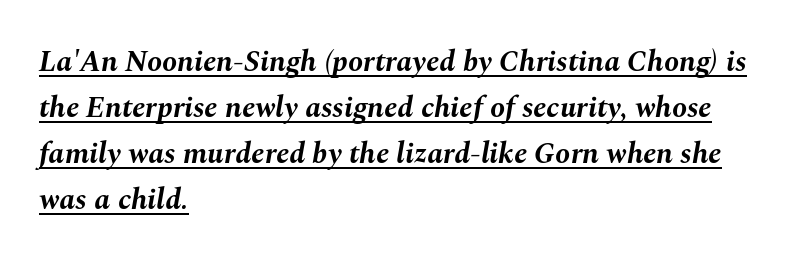
{"italic": "yes", "lean": "right", "slant_degrees": 10, "bold": "yes", "weight": "bold", "width": "normal", "stroke_contrast": "medium", "x_height": "medium", "monospaced": "no", "underline": "yes", "align": "left", "line_spacing": "normal", "line_spacing_ratio": 1.53, "letter_spacing": "normal", "letter_spacing_em": 0.0, "glyph_px": 30}
